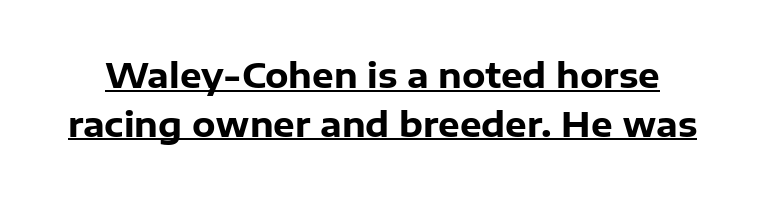
Is there an underline? Yes — a line sits under the letters. The rendering uses natural spacing where letterforms have individual widths. How heavy is the stroke? Heavy — this is a bold. If you measured baseline to baseline, you'd find a middling distance. A roman cut, with each character standing at attention. Inter-character spacing is left at the font's built-in metrics.
